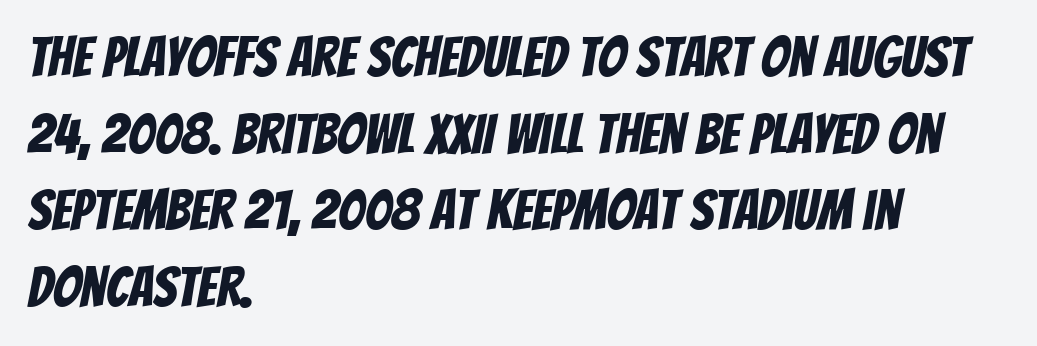
Q: Is the typeface a serif or a sans-serif typeface? A: Sans-serif.
Q: Is the text underlined? A: No.
Q: How is the paragraph aligned? A: Left-aligned.
Q: Is the spacing between letters normal or unusually wide? A: Normal.
Q: Is the spacing between lines tight, normal or loose? A: Normal.
Q: Width (condensed, normal, or wide)? A: Condensed.
Q: Stroke contrast? A: Low.
Q: x-height? A: Large.
Q: Monospaced? A: No.
